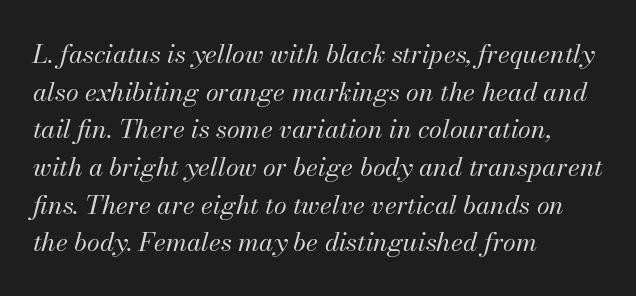
{"italic": "yes", "lean": "right", "slant_degrees": 13, "bold": "no", "underline": "no", "align": "left", "line_spacing": "normal", "line_spacing_ratio": 1.45, "letter_spacing": "normal", "letter_spacing_em": 0.0, "glyph_px": 26}
